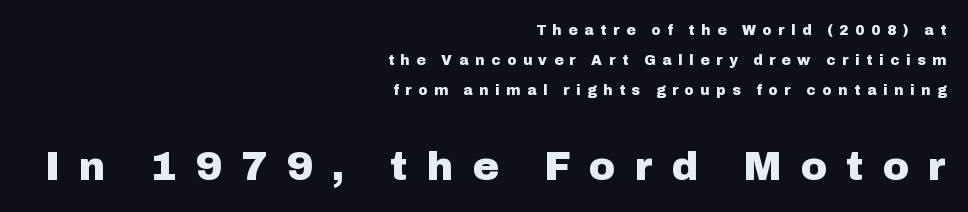
Loose tracking; the words dissolve into strings of separated letters. Two sizes are in play, and the larger belongs to the second block. Only glyphs here, with clear space below each row. Heft: maximum for text — a bold.
